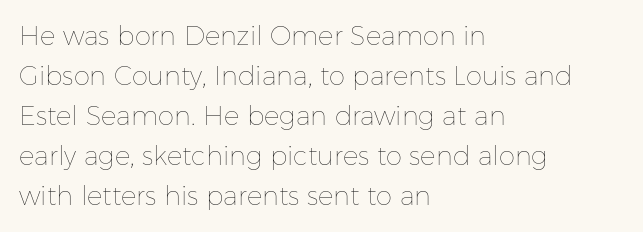
Q: Is the text bold? A: No.
Q: Is the text italic (slanted)? A: No, it is upright.
Q: Is the text underlined? A: No.
Q: How is the paragraph aligned? A: Left-aligned.
Q: Is the spacing between letters normal or unusually wide? A: Normal.
Q: Is the spacing between lines tight, normal or loose? A: Normal.
